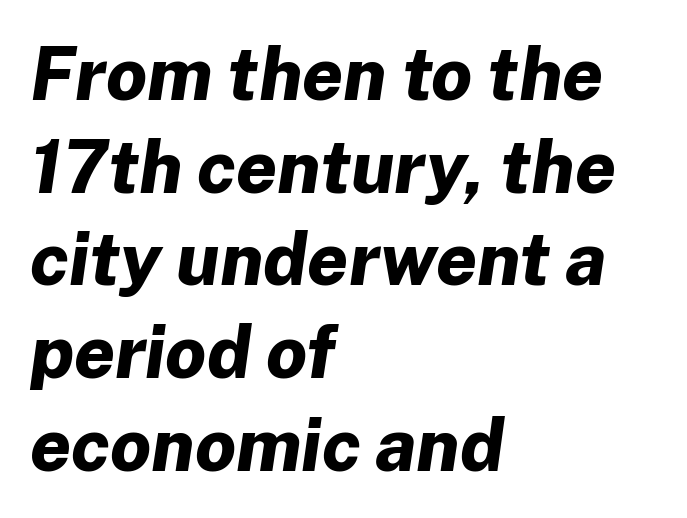
Q: Is the text bold? A: Yes.
Q: Is the text italic (slanted)? A: Yes, it leans right by about 8 degrees.
Q: Is the text underlined? A: No.
Q: How is the paragraph aligned? A: Left-aligned.
Q: Is the spacing between letters normal or unusually wide? A: Normal.
Q: Is the spacing between lines tight, normal or loose? A: Normal.
Q: Width (condensed, normal, or wide)? A: Normal.
Q: Stroke contrast? A: Low.
Q: x-height? A: Medium.
Q: Monospaced? A: No.
